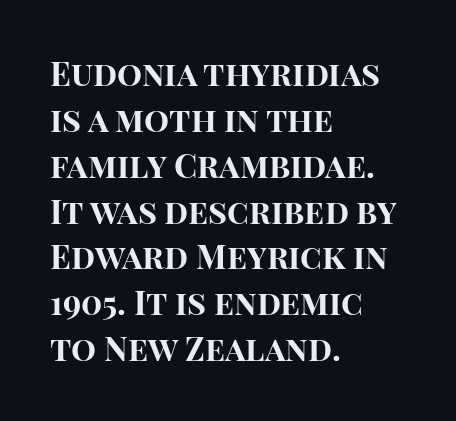
Q: Is the text bold? A: Yes.
Q: Is the text italic (slanted)? A: No, it is upright.
Q: Is the typeface a serif or a sans-serif typeface? A: Sans-serif.
Q: Is the text underlined? A: No.
Q: How is the paragraph aligned? A: Left-aligned.
Q: Is the spacing between letters normal or unusually wide? A: Normal.
Q: Is the spacing between lines tight, normal or loose? A: Normal.
Q: Width (condensed, normal, or wide)? A: Normal.
Q: Stroke contrast? A: High.
Q: x-height? A: Large.
Q: Monospaced? A: No.
